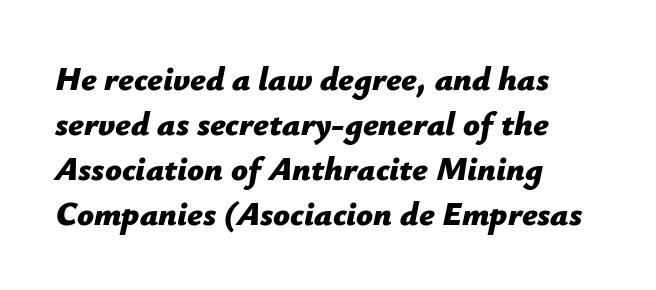
Q: Is the text bold? A: Yes.
Q: Is the text italic (slanted)? A: Yes, it leans right by about 12 degrees.
Q: Is the text underlined? A: No.
Q: How is the paragraph aligned? A: Left-aligned.
Q: Is the spacing between letters normal or unusually wide? A: Normal.
Q: Is the spacing between lines tight, normal or loose? A: Normal.
Q: Width (condensed, normal, or wide)? A: Normal.
Q: Stroke contrast? A: Low.
Q: x-height? A: Medium.
Q: Monospaced? A: No.
